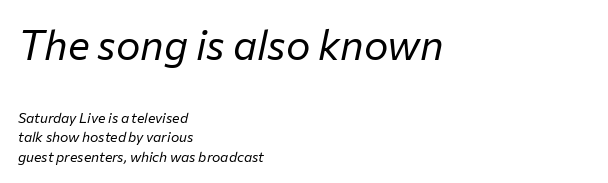
The image shows 41 px regular-weight type, italic (leaning right); set left-aligned, normal line spacing (1.39x), normal letter spacing, not underlined; the first (top) block is 2.93x larger; low stroke contrast and a medium x-height.
